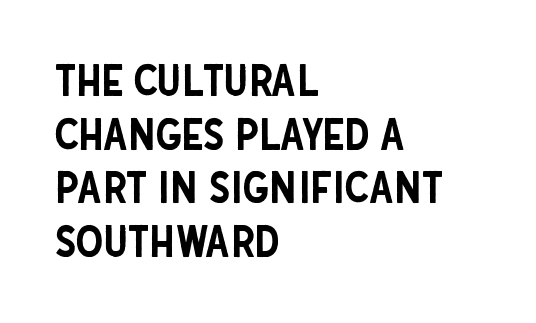
The lines are quadded left. A bare baseline throughout the passage. What stands out about the letter spacing? Nothing — it is the standard amount. The font family rendered here belongs to the sans-serif group. The face used here is proportionally spaced, like ordinary book or web type.
